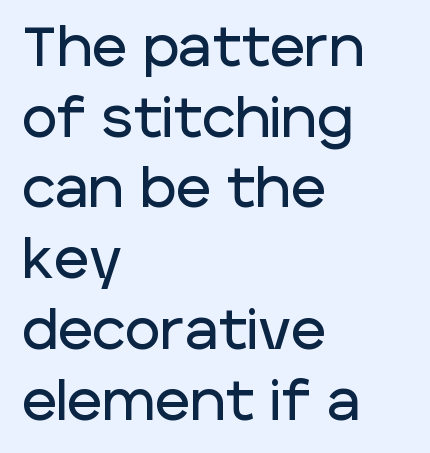
{"serif": "no", "italic": "no", "width": "normal", "stroke_contrast": "low", "x_height": "large", "monospaced": "no", "underline": "no", "align": "left", "line_spacing": "normal", "line_spacing_ratio": 1.31, "letter_spacing": "normal", "letter_spacing_em": 0.0, "glyph_px": 54}
